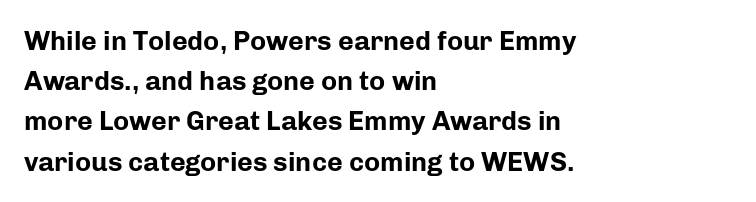
Q: Is the text bold? A: Yes.
Q: Is the text italic (slanted)? A: No, it is upright.
Q: Is the text underlined? A: No.
Q: How is the paragraph aligned? A: Left-aligned.
Q: Is the spacing between letters normal or unusually wide? A: Normal.
Q: Is the spacing between lines tight, normal or loose? A: Normal.
